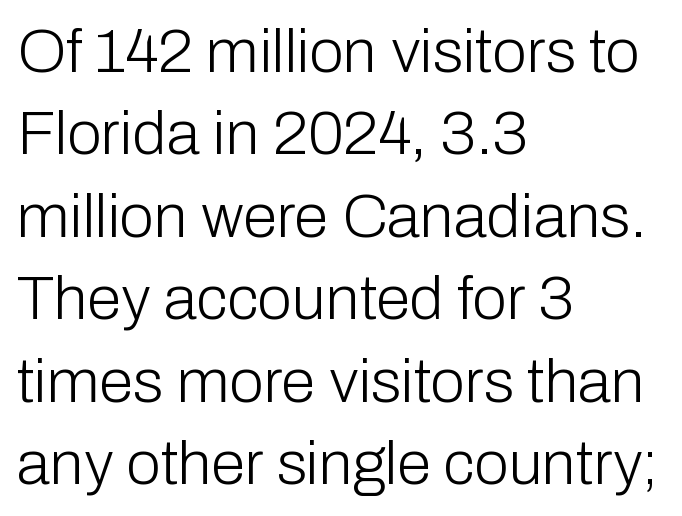
{"serif": "no", "italic": "no", "bold": "no", "weight": "light", "width": "normal", "stroke_contrast": "low", "x_height": "medium", "monospaced": "no", "underline": "no", "align": "left", "line_spacing": "normal", "line_spacing_ratio": 1.33, "letter_spacing": "normal", "letter_spacing_em": 0.0, "glyph_px": 62}
